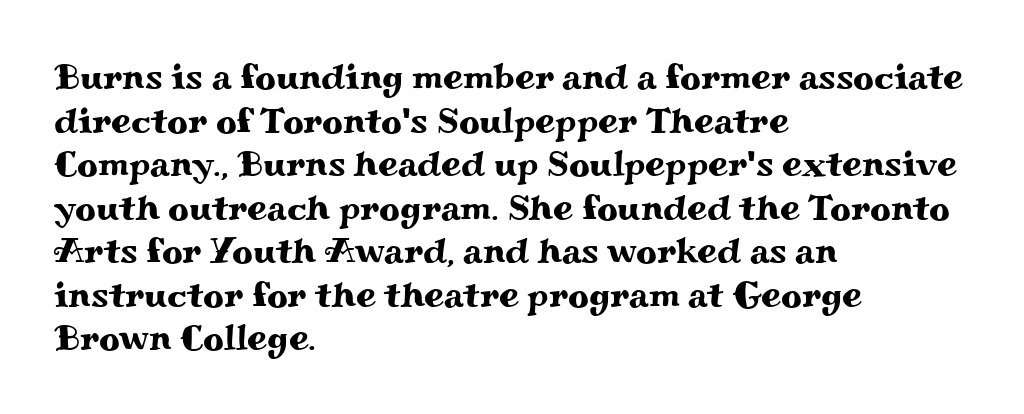
Looks like regular typesetting: each glyph gets only the width it needs. The passage shown is typeset with a serif family. Anything drawn beneath the words? Only blank space. Students, note that the glyphs here touch the page at normal intervals.
